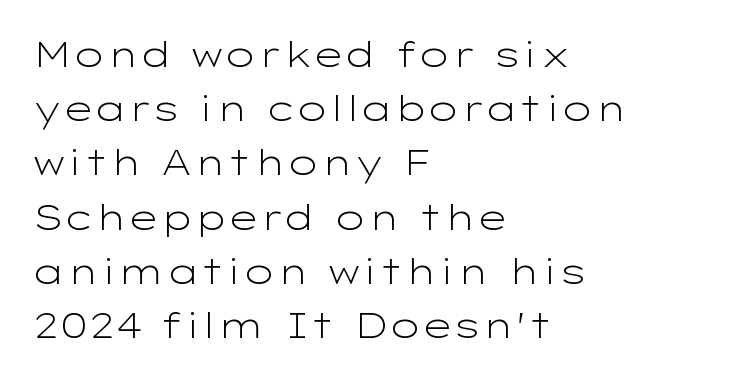
The image shows 35 px light, wide sans-serif type, upright; set left-aligned, normal line spacing (1.55x), normal letter spacing, not underlined; low stroke contrast and a medium x-height.
